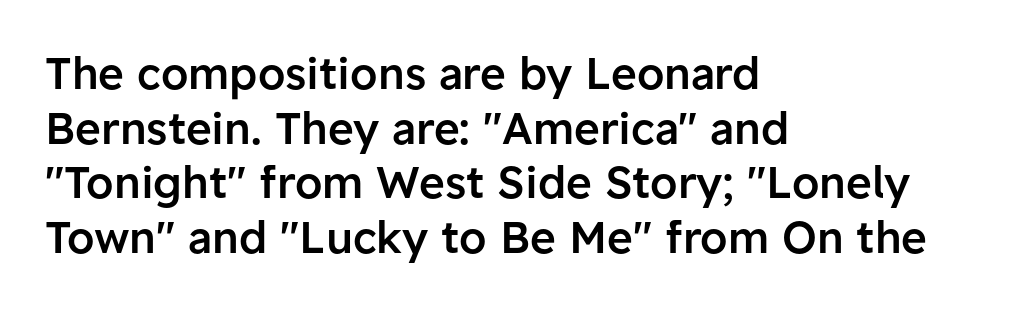
{"serif": "no", "italic": "no", "bold": "semi", "weight": "semibold", "width": "normal", "stroke_contrast": "low", "x_height": "medium", "monospaced": "no", "underline": "no", "align": "left", "line_spacing_ratio": 1.24, "letter_spacing": "normal", "letter_spacing_em": 0.0, "glyph_px": 44}
